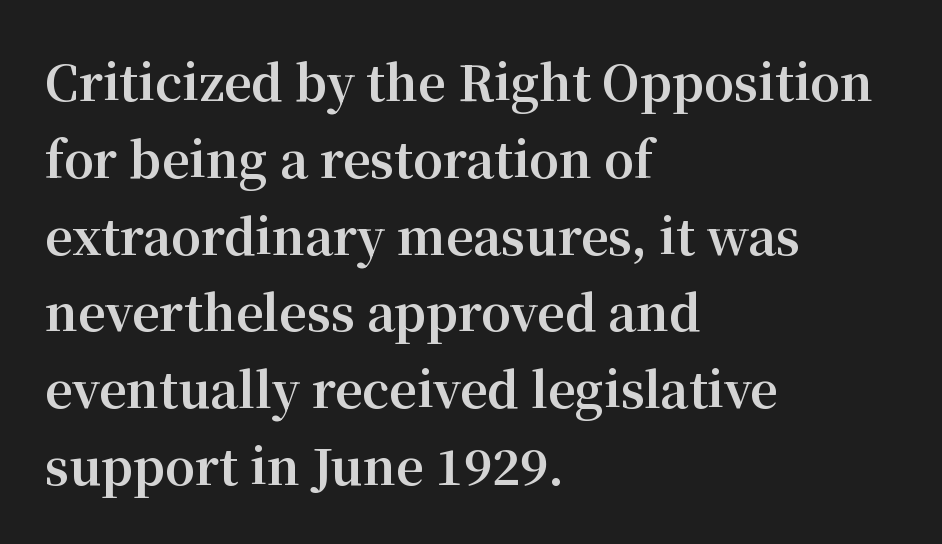
Q: Is the text bold? A: Yes.
Q: Is the text italic (slanted)? A: No, it is upright.
Q: Is the typeface a serif or a sans-serif typeface? A: Serif.
Q: Is the text underlined? A: No.
Q: How is the paragraph aligned? A: Left-aligned.
Q: Is the spacing between letters normal or unusually wide? A: Normal.
Q: Is the spacing between lines tight, normal or loose? A: Normal.
Q: Width (condensed, normal, or wide)? A: Normal.
Q: Stroke contrast? A: Medium.
Q: x-height? A: Medium.
Q: Monospaced? A: No.
